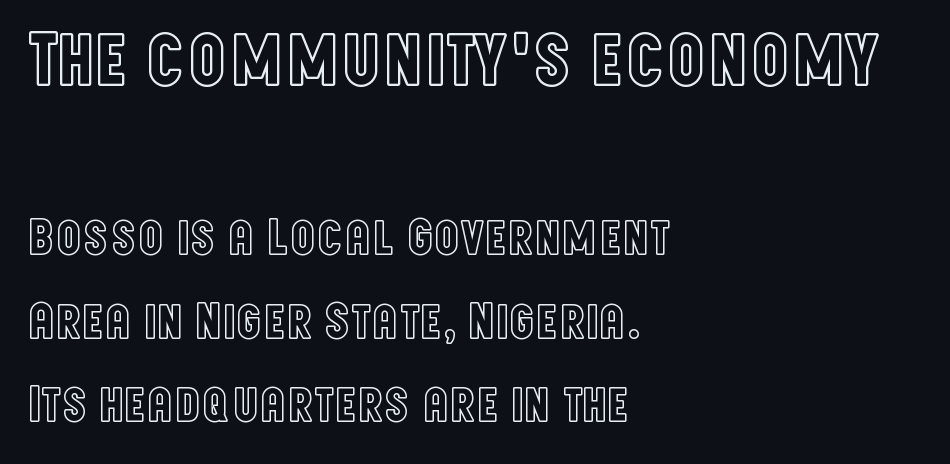
The image shows 77 px condensed type, upright; set left-aligned, normal line spacing (1.64x), normal letter spacing, not underlined; the first (top) block is 1.51x larger; a large x-height.
